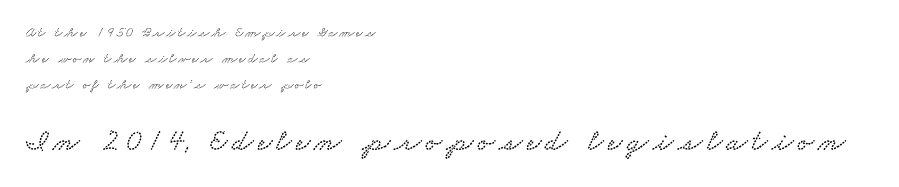
The image shows 31 px wide serif type; set left-aligned, line spacing 1.84x, not underlined; the second (bottom) block is 2.21x larger; low stroke contrast and a small x-height.
